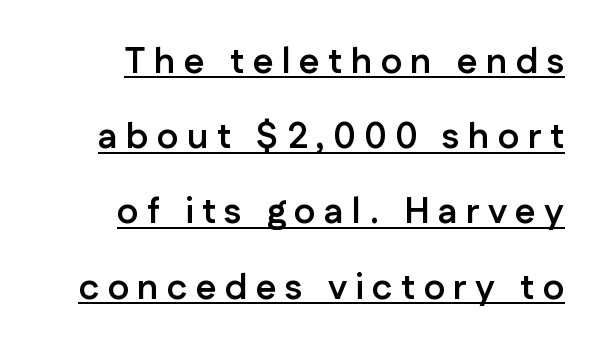
The image shows 36 px semibold sans-serif type, upright; set right-aligned, loose line spacing (2.09x), unusually wide letter spacing (+0.23 em), underlined; low stroke contrast and a medium x-height.
